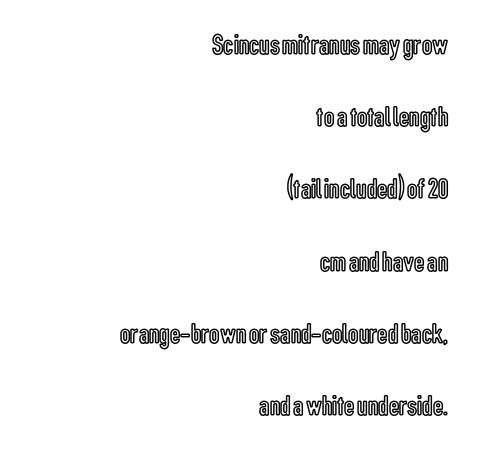
Q: Is the text italic (slanted)? A: No, it is upright.
Q: Is the text underlined? A: No.
Q: How is the paragraph aligned? A: Right-aligned.
Q: Is the spacing between letters normal or unusually wide? A: Normal.
Q: Is the spacing between lines tight, normal or loose? A: Loose.
Q: Width (condensed, normal, or wide)? A: Condensed.
Q: x-height? A: Medium.
Q: Monospaced? A: No.
